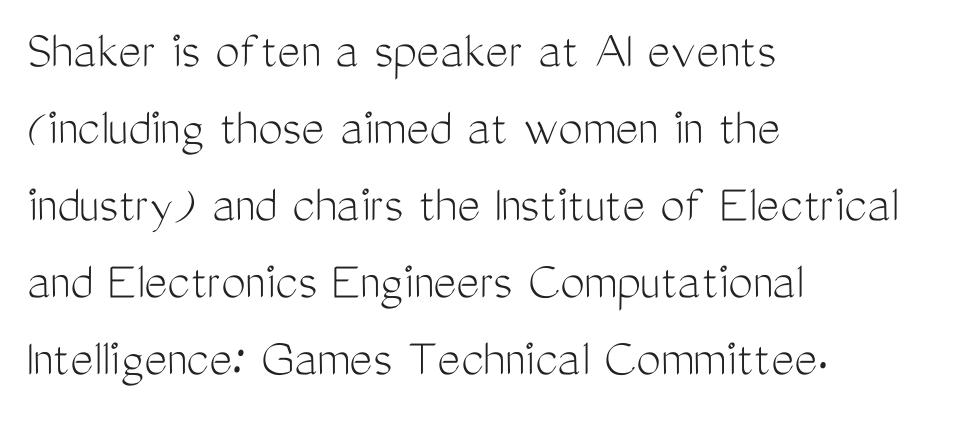
The image shows 55 px light, condensed sans-serif type, upright; set left-aligned, normal line spacing (1.4x), normal letter spacing, not underlined; medium stroke contrast and a medium x-height.
